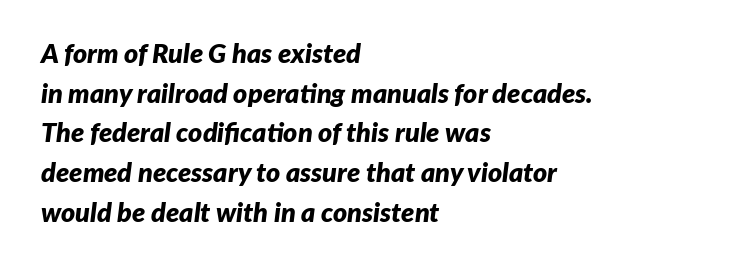
Q: Is the text bold? A: Yes.
Q: Is the text italic (slanted)? A: Yes, it leans right by about 7 degrees.
Q: Is the text underlined? A: No.
Q: How is the paragraph aligned? A: Left-aligned.
Q: Is the spacing between letters normal or unusually wide? A: Normal.
Q: Is the spacing between lines tight, normal or loose? A: Normal.
